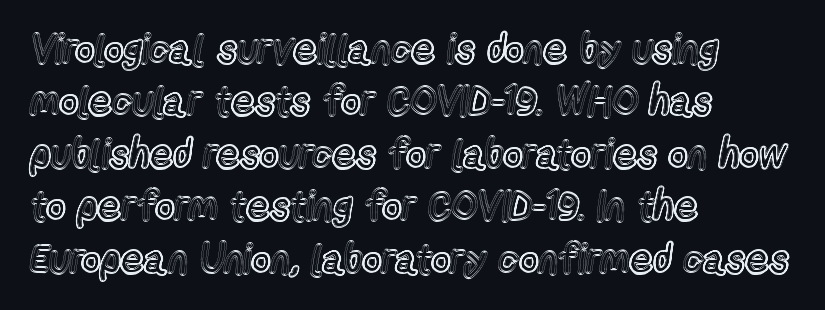
Q: Is the text italic (slanted)? A: Yes.
Q: Is the text underlined? A: No.
Q: How is the paragraph aligned? A: Left-aligned.
Q: Is the spacing between letters normal or unusually wide? A: Normal.
Q: Is the spacing between lines tight, normal or loose? A: Normal.
Q: Width (condensed, normal, or wide)? A: Condensed.
Q: x-height? A: Medium.
Q: Monospaced? A: No.
